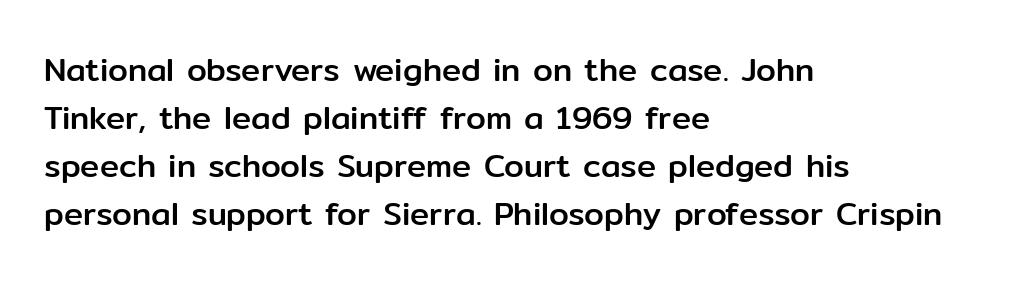
Q: Is the text italic (slanted)? A: No, it is upright.
Q: Is the typeface a serif or a sans-serif typeface? A: Sans-serif.
Q: Is the text underlined? A: No.
Q: How is the paragraph aligned? A: Left-aligned.
Q: Is the spacing between letters normal or unusually wide? A: Normal.
Q: Is the spacing between lines tight, normal or loose? A: Normal.
Q: Width (condensed, normal, or wide)? A: Normal.
Q: Stroke contrast? A: Low.
Q: x-height? A: Medium.
Q: Monospaced? A: No.
